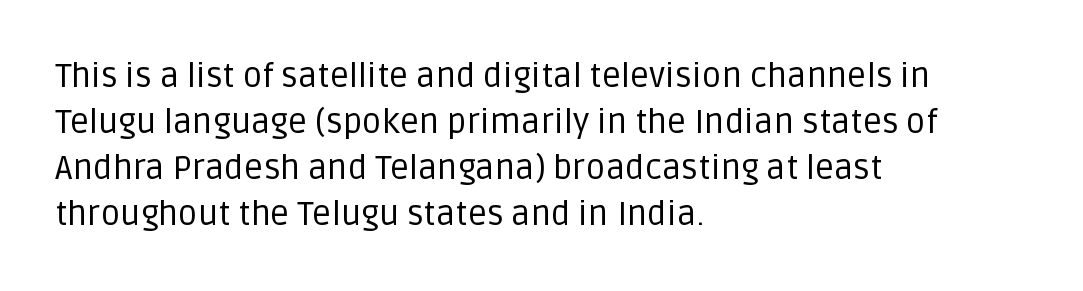
The image shows 34 px regular-weight sans-serif type, upright; set left-aligned, normal line spacing (1.35x), normal letter spacing, not underlined; low stroke contrast and a large x-height.
